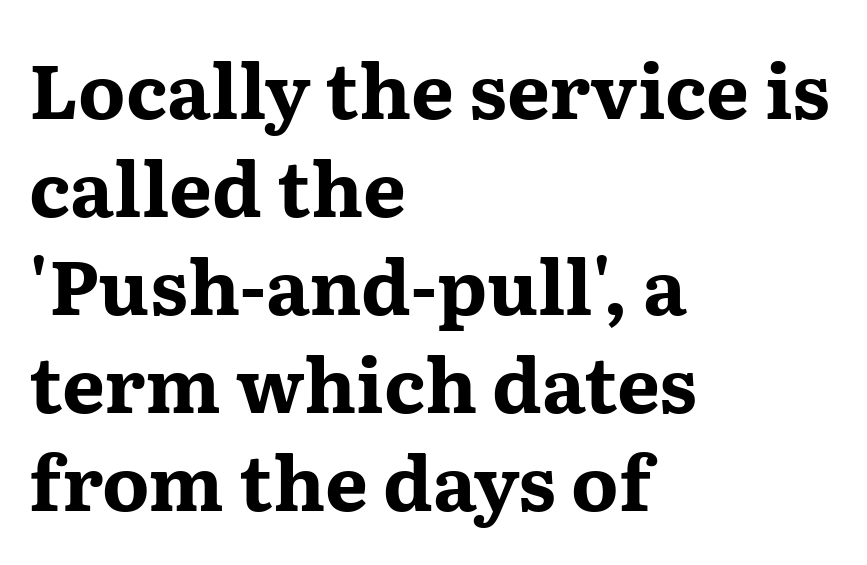
The image shows 76 px bold, wide serif type, upright; set left-aligned, normal line spacing (1.29x), normal letter spacing, not underlined; medium stroke contrast and a medium x-height.
